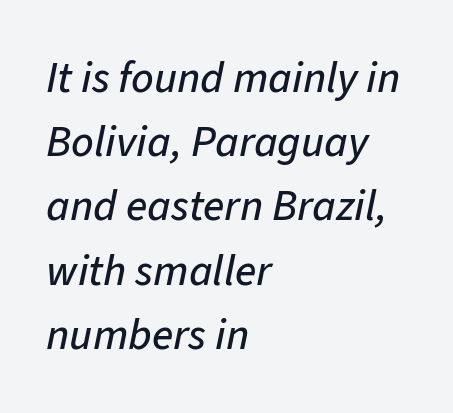
The image shows 44 px text type, italic (leaning right); set left-aligned, normal line spacing (1.46x), normal letter spacing, not underlined; low stroke contrast and a medium x-height.
